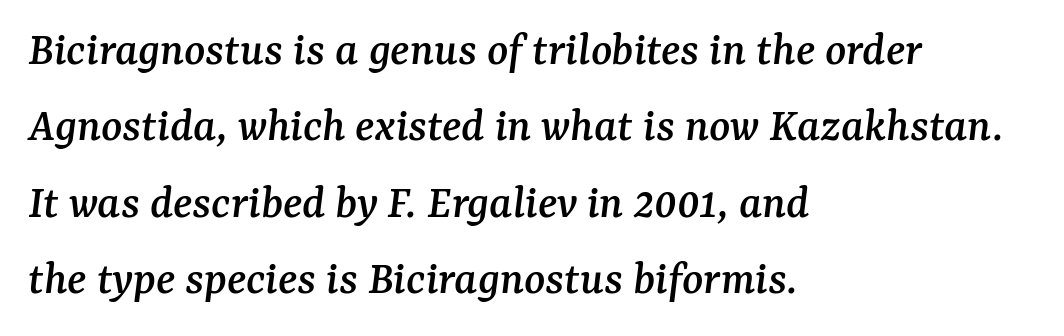
The image shows 49 px serif type, italic (leaning right); set left-aligned, normal line spacing (1.56x), normal letter spacing, not underlined; medium stroke contrast and a medium x-height.
